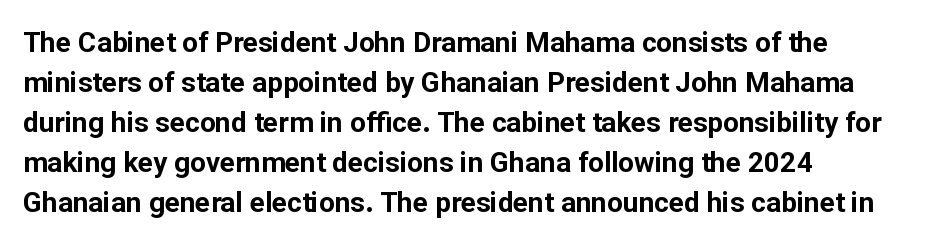
{"serif": "no", "italic": "no", "bold": "yes", "weight": "bold", "width": "normal", "stroke_contrast": "low", "x_height": "medium", "monospaced": "no", "underline": "no", "align": "left", "line_spacing": "normal", "line_spacing_ratio": 1.43, "letter_spacing": "normal", "letter_spacing_em": 0.0, "glyph_px": 28}
